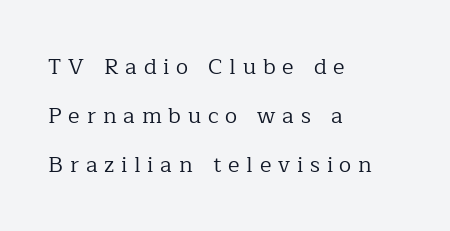
The image shows 22 px text type, upright; set left-aligned, loose line spacing (2.22x), unusually wide letter spacing (+0.31 em), not underlined.
